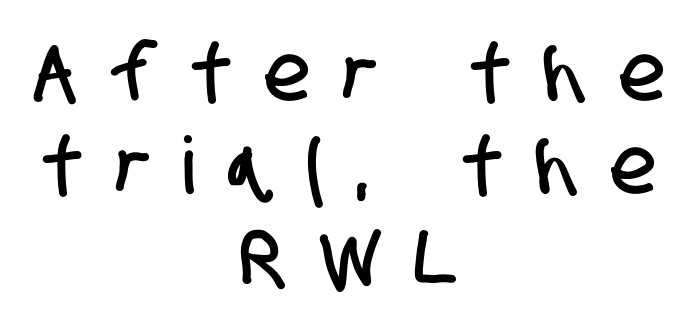
The image shows 79 px condensed sans-serif type; set centered, line spacing 1.18x, unusually wide letter spacing (+0.44 em), not underlined; low stroke contrast and a large x-height.
